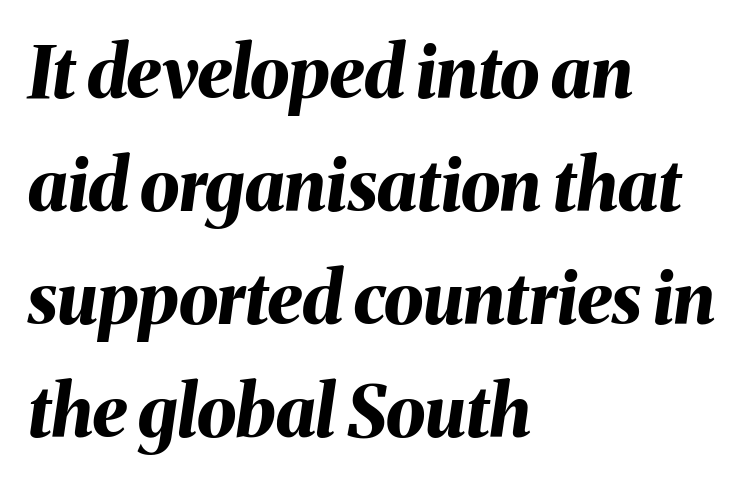
Tracking here is standard; glyphs follow each other at the usual distance. The letters advance in unequal steps, a hallmark of proportional type. Any mark beneath the type? The region is blank. Notice how thick the strokes are: this is what a full bold looks like. Honestly, the row spacing looks completely unremarkable.
